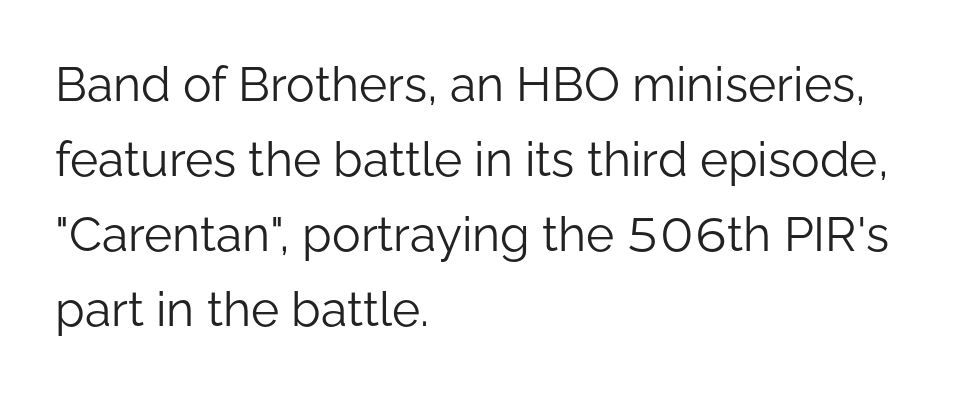
Q: Is the text bold? A: No.
Q: Is the text italic (slanted)? A: No, it is upright.
Q: Is the typeface a serif or a sans-serif typeface? A: Sans-serif.
Q: Is the text underlined? A: No.
Q: How is the paragraph aligned? A: Left-aligned.
Q: Is the spacing between letters normal or unusually wide? A: Normal.
Q: Is the spacing between lines tight, normal or loose? A: Normal.
Q: Width (condensed, normal, or wide)? A: Normal.
Q: Stroke contrast? A: Low.
Q: x-height? A: Medium.
Q: Monospaced? A: No.
